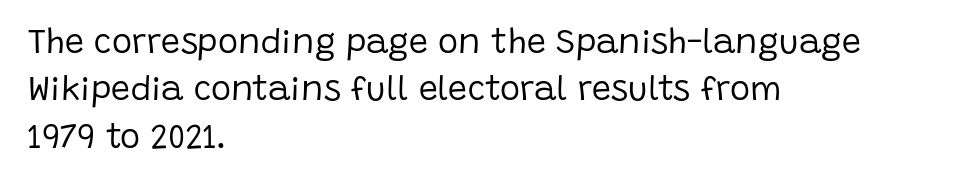
What kind of face is this? One without serifs — a sans. Nothing unusual about the tracking: characters are spaced as the font intends. The baseline area is clear. You could not count columns in this text — the font is proportionally spaced. Visually the block forms a straight wall on the left and a jagged coastline on the right.
